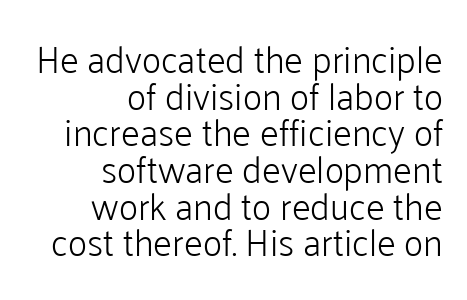
The characters display no serif detailing; their extremities are plain. Baseline-to-baseline distance is barely more than the letter height. Reading down the block, your eye finds every line finishing at a fixed right position. Between one letter and the next there's only the usual sliver of space.
